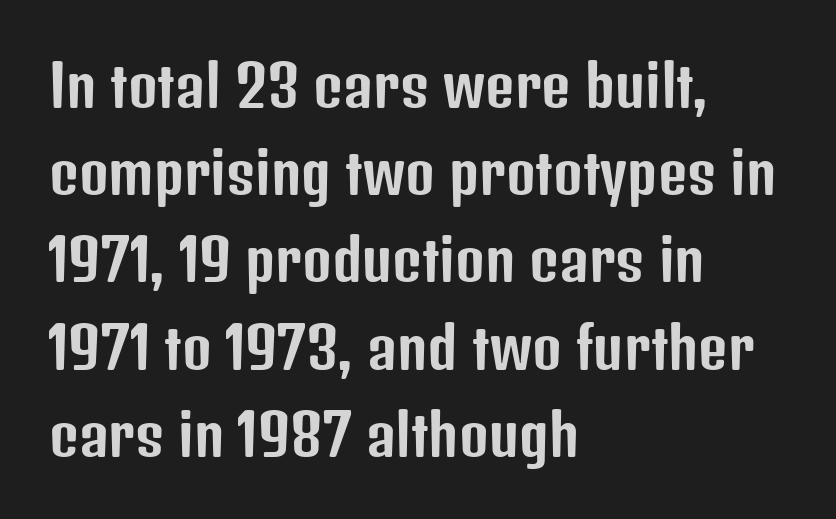
Q: Is the text italic (slanted)? A: No, it is upright.
Q: Is the typeface a serif or a sans-serif typeface? A: Sans-serif.
Q: Is the text underlined? A: No.
Q: How is the paragraph aligned? A: Left-aligned.
Q: Is the spacing between letters normal or unusually wide? A: Normal.
Q: Is the spacing between lines tight, normal or loose? A: Normal.
Q: Width (condensed, normal, or wide)? A: Condensed.
Q: Stroke contrast? A: Low.
Q: x-height? A: Medium.
Q: Monospaced? A: No.
